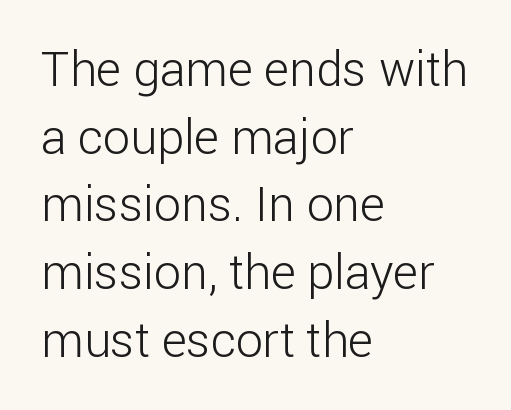
{"serif": "no", "italic": "no", "bold": "no", "weight": "light", "width": "normal", "stroke_contrast": "low", "x_height": "medium", "monospaced": "no", "underline": "no", "align": "left", "line_spacing": "normal", "line_spacing_ratio": 1.41, "letter_spacing": "normal", "letter_spacing_em": 0.0, "glyph_px": 48}
